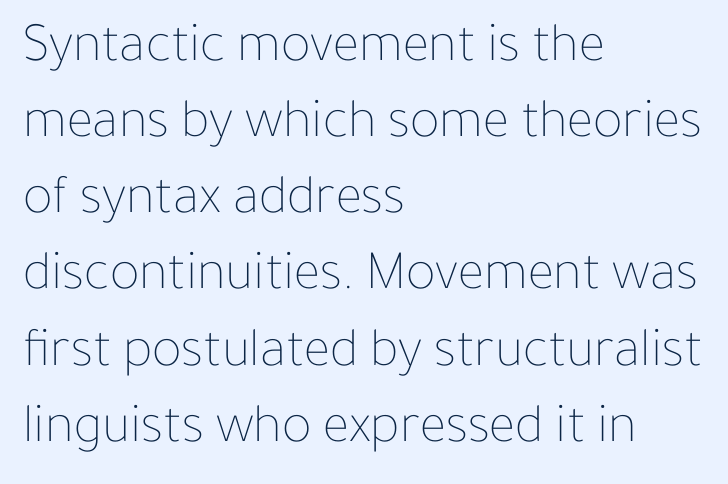
On a weight scale, this lands at 450 or below. Nobody drew a line under any word here. Ordinary non-slanted type is in use. No extra tracking has been applied to these lines. Where is the straight margin? On the left. The block of text has a typical density, with ordinary space between rows.
